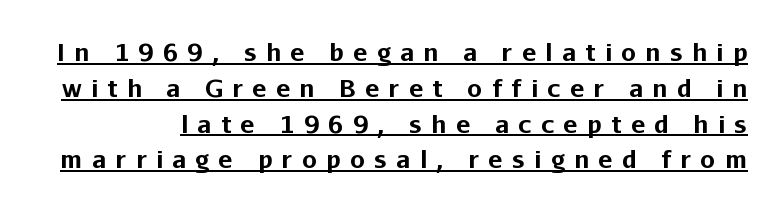
Q: Is the text bold? A: Yes.
Q: Is the text italic (slanted)? A: No, it is upright.
Q: Is the text underlined? A: Yes.
Q: Is the spacing between letters normal or unusually wide? A: Unusually wide.
Q: Is the spacing between lines tight, normal or loose? A: Normal.
